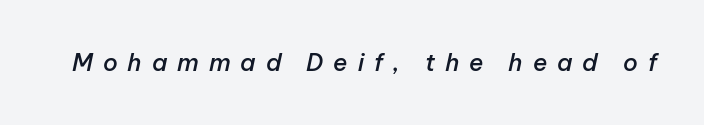
Q: Is the text bold? A: Semi-bold.
Q: Is the text italic (slanted)? A: Yes, it leans right by about 12 degrees.
Q: Is the text underlined? A: No.
Q: Is the spacing between letters normal or unusually wide? A: Unusually wide.
